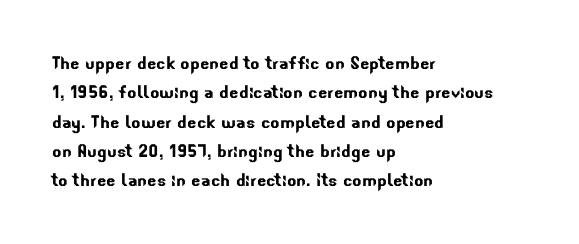
The image shows 22 px text type; set left-aligned, normal line spacing (1.33x), normal letter spacing, not underlined.
